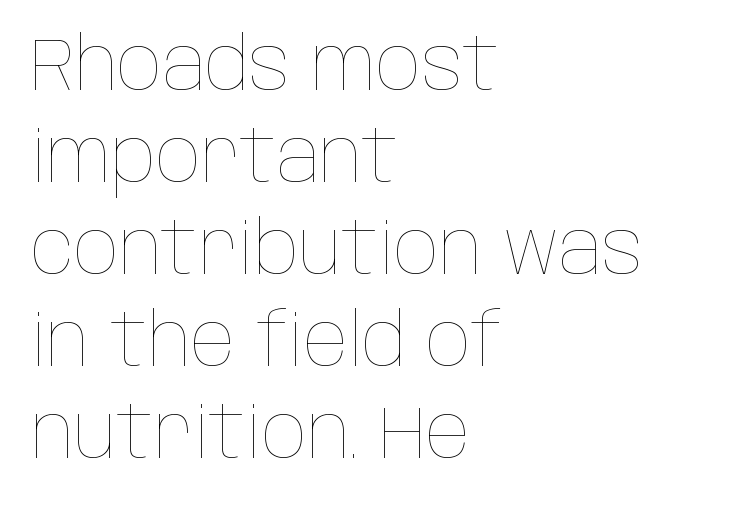
{"italic": "no", "bold": "no", "weight": "thin", "width": "condensed", "stroke_contrast": "low", "x_height": "large", "monospaced": "no", "underline": "no", "align": "left", "line_spacing": "normal", "line_spacing_ratio": 1.26, "letter_spacing": "normal", "letter_spacing_em": 0.0, "glyph_px": 73}
